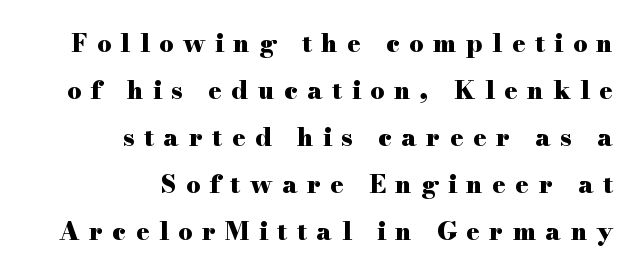
{"italic": "no", "bold": "yes", "underline": "no", "align": "right", "line_spacing_ratio": 1.88, "letter_spacing": "wide", "letter_spacing_em": 0.38, "glyph_px": 25}
